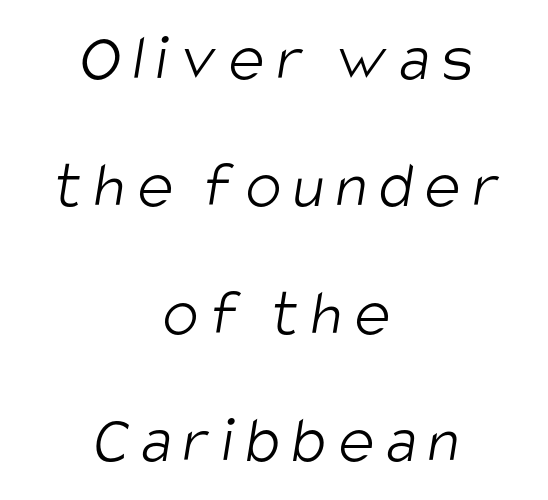
The letters look calm and open, with moderate or lighter stems. Honestly, the rows look like they've been pulled way apart. The specimen omits any rule beneath the text block's lines. Proportional: the letters do not fall into vertical columns. Typeset on center — no edge is straight. Type style note: lacks serifs.
